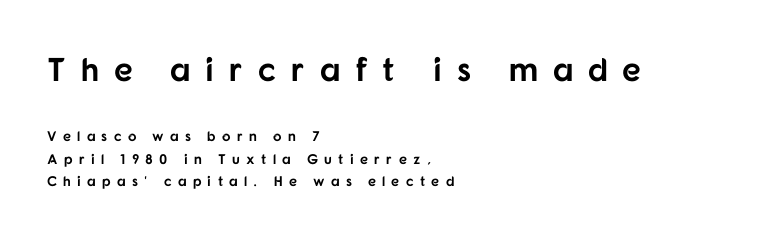
Q: Is the text bold? A: Yes.
Q: Is the text italic (slanted)? A: No, it is upright.
Q: Is the typeface a serif or a sans-serif typeface? A: Sans-serif.
Q: Is the text underlined? A: No.
Q: How is the paragraph aligned? A: Left-aligned.
Q: Is the spacing between letters normal or unusually wide? A: Unusually wide.
Q: Is the spacing between lines tight, normal or loose? A: Normal.
Q: Which block of text is set in a larger size, the first (top) or the second (bottom)? A: The first (top) one.
Q: Width (condensed, normal, or wide)? A: Normal.
Q: Stroke contrast? A: Low.
Q: x-height? A: Medium.
Q: Monospaced? A: No.
